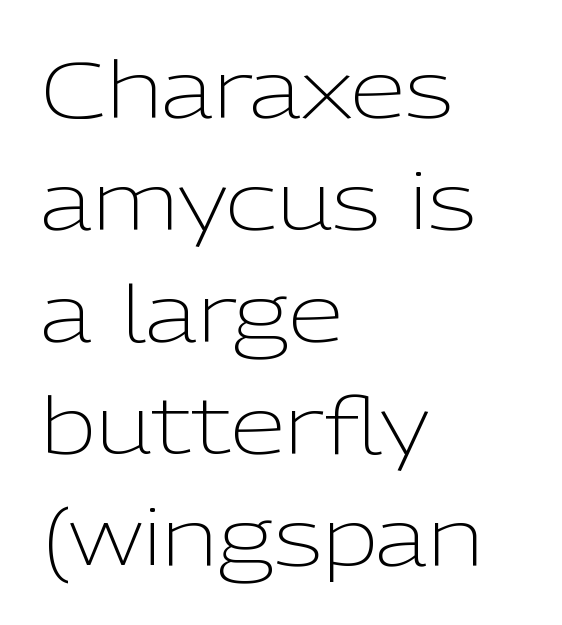
The image shows 80 px light sans-serif type, upright; set left-aligned, normal line spacing (1.4x), normal letter spacing, not underlined; low stroke contrast and a medium x-height.
